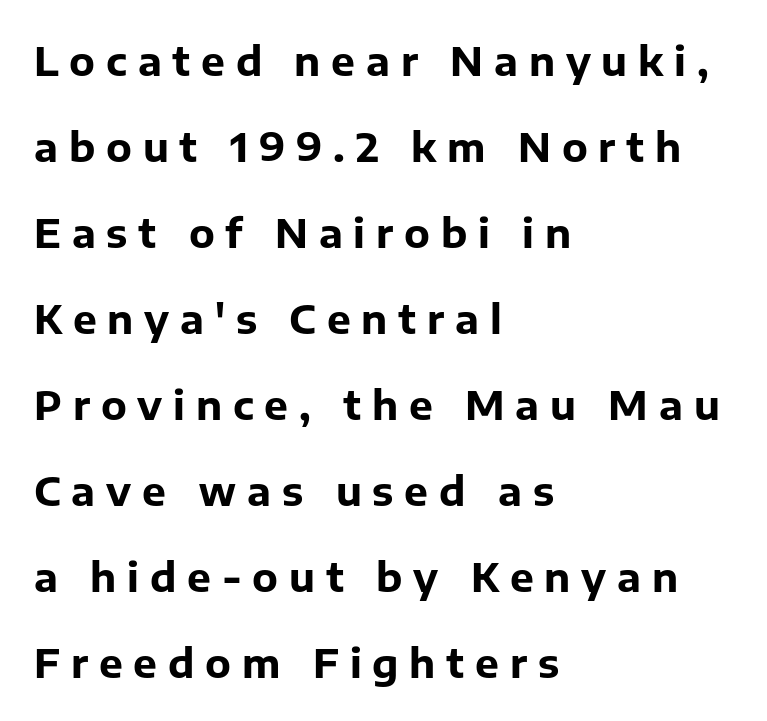
Q: Is the text bold? A: Yes.
Q: Is the text italic (slanted)? A: No, it is upright.
Q: Is the typeface a serif or a sans-serif typeface? A: Sans-serif.
Q: Is the text underlined? A: No.
Q: How is the paragraph aligned? A: Left-aligned.
Q: Is the spacing between letters normal or unusually wide? A: Unusually wide.
Q: Is the spacing between lines tight, normal or loose? A: Loose.
Q: Width (condensed, normal, or wide)? A: Normal.
Q: Stroke contrast? A: Low.
Q: x-height? A: Medium.
Q: Monospaced? A: No.
